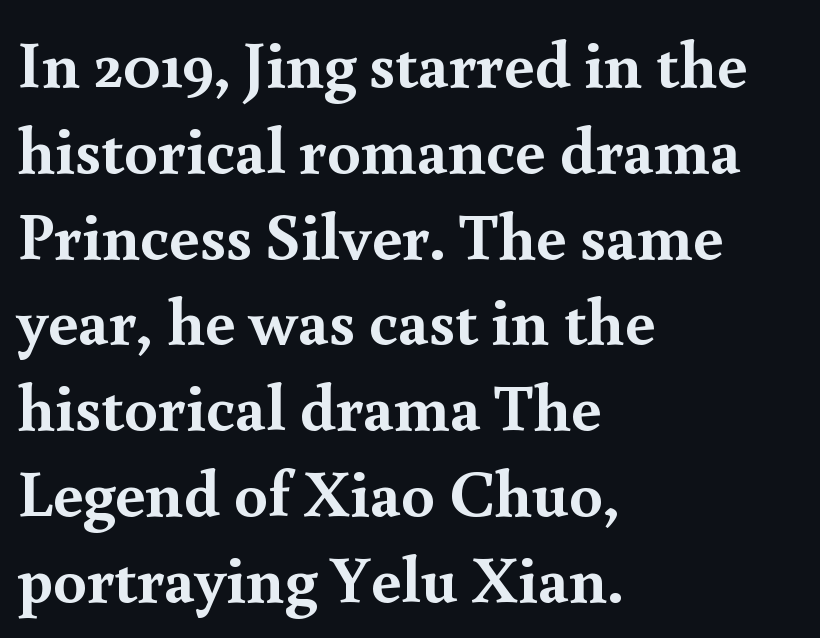
{"serif": "yes", "italic": "no", "bold": "yes", "weight": "semibold", "width": "normal", "x_height": "small", "monospaced": "no", "underline": "no", "align": "left", "line_spacing": "normal", "line_spacing_ratio": 1.28, "letter_spacing": "normal", "letter_spacing_em": 0.0, "glyph_px": 67}
